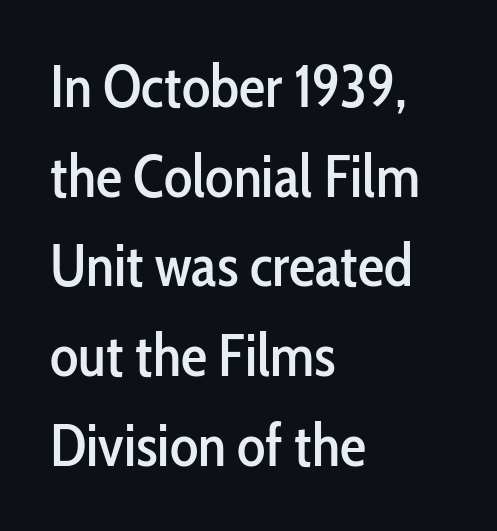
The gaps between neighbouring characters are ordinary and unremarkable. The type family on display is of the sans-serif kind. Honestly, the row spacing looks completely unremarkable. This rendering features lettering with no underline.
